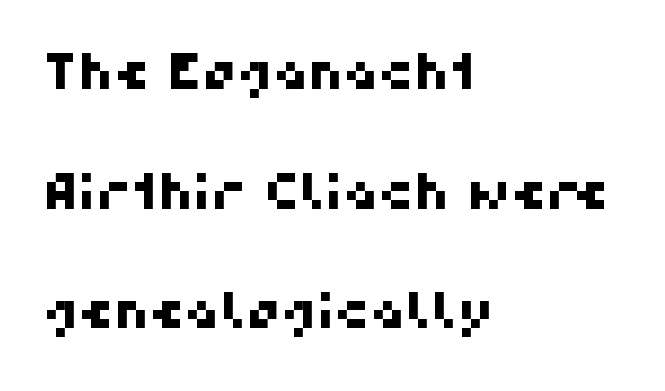
Q: Is the typeface a serif or a sans-serif typeface? A: Sans-serif.
Q: Is the text underlined? A: No.
Q: How is the paragraph aligned? A: Left-aligned.
Q: Is the spacing between letters normal or unusually wide? A: Normal.
Q: Is the spacing between lines tight, normal or loose? A: Loose.
Q: Width (condensed, normal, or wide)? A: Normal.
Q: Stroke contrast? A: High.
Q: x-height? A: Medium.
Q: Monospaced? A: No.
